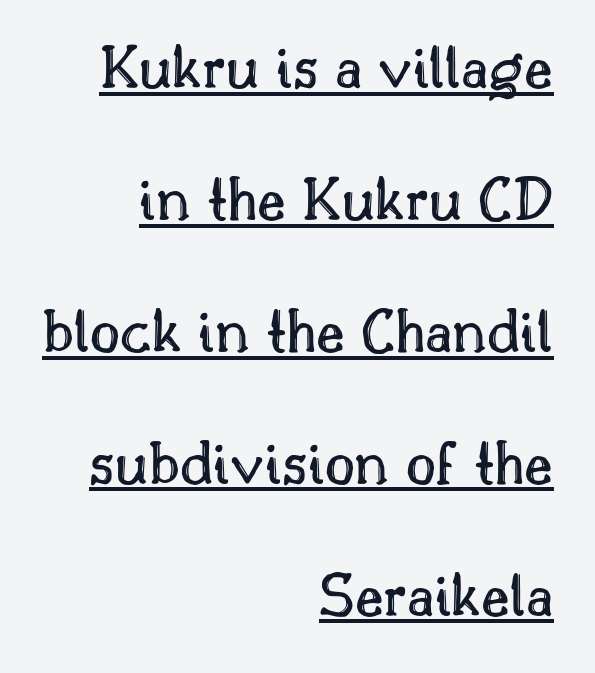
The image shows 65 px text type, upright; set right-aligned, loose line spacing (2.03x), normal letter spacing, underlined; a small x-height.
